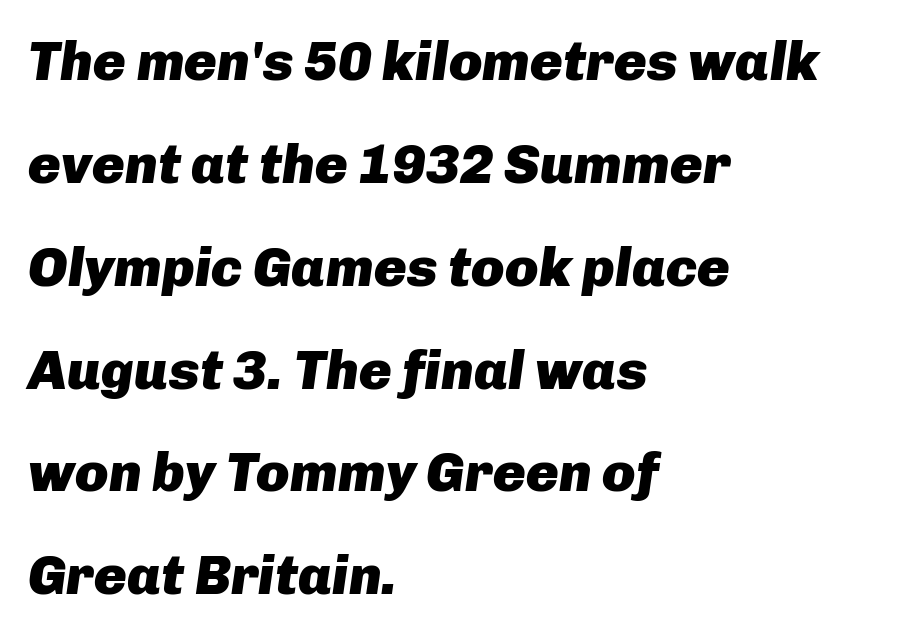
The image shows 55 px heavy type, italic (leaning right); set left-aligned, line spacing 1.87x, normal letter spacing, not underlined; low stroke contrast and a medium x-height.
